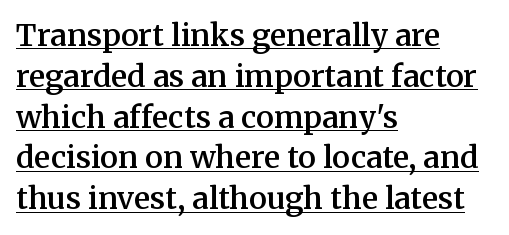
Visually the block forms a straight wall on the left and a jagged coastline on the right. The specimen reads as upright at a glance. Inter-character spacing is left at the font's built-in metrics. Compared with an ordinary text face, these strokes are moderately heavier — a semibold.
